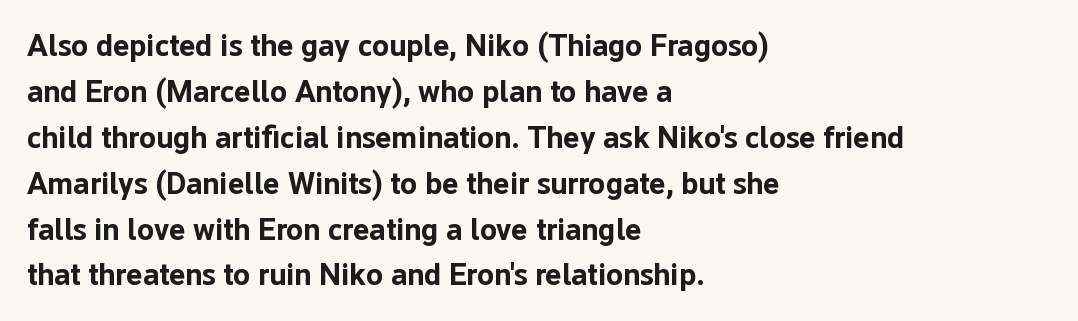
{"serif": "no", "italic": "no", "bold": "yes", "weight": "bold", "width": "normal", "stroke_contrast": "low", "x_height": "medium", "monospaced": "no", "underline": "no", "align": "left", "line_spacing": "normal", "line_spacing_ratio": 1.48, "letter_spacing": "normal", "letter_spacing_em": 0.0, "glyph_px": 31}
